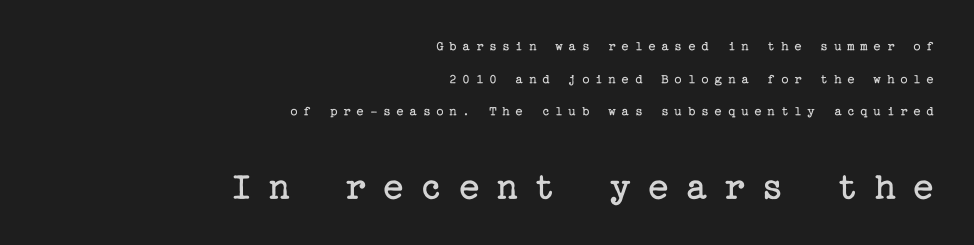
Q: Is the text bold? A: No.
Q: Is the text italic (slanted)? A: No, it is upright.
Q: Is the typeface a serif or a sans-serif typeface? A: Serif.
Q: Is the text underlined? A: No.
Q: How is the paragraph aligned? A: Right-aligned.
Q: Is the spacing between letters normal or unusually wide? A: Unusually wide.
Q: Is the spacing between lines tight, normal or loose? A: Loose.
Q: Which block of text is set in a larger size, the first (top) or the second (bottom)? A: The second (bottom) one.
Q: Width (condensed, normal, or wide)? A: Normal.
Q: Stroke contrast? A: Low.
Q: x-height? A: Medium.
